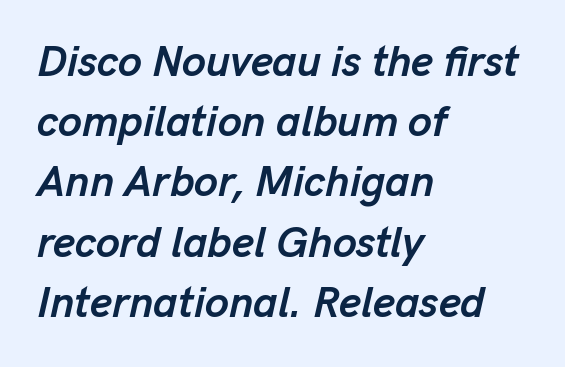
{"italic": "yes", "lean": "right", "slant_degrees": 13, "bold": "yes", "weight": "semibold", "width": "normal", "stroke_contrast": "low", "x_height": "medium", "monospaced": "no", "underline": "no", "align": "left", "line_spacing": "normal", "line_spacing_ratio": 1.4, "letter_spacing": "normal", "letter_spacing_em": 0.0, "glyph_px": 43}
